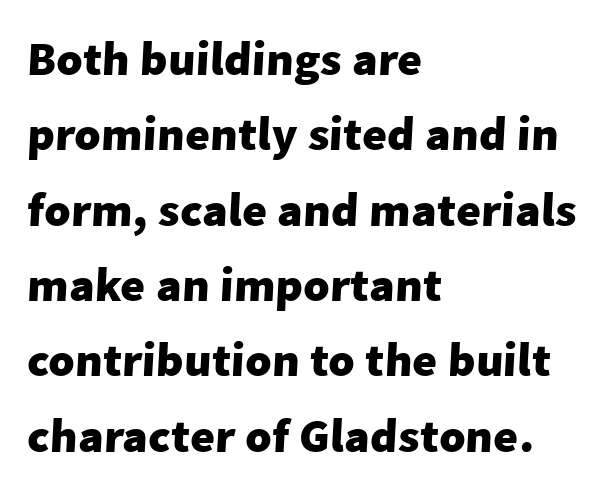
The lines are quadded left. Here the glyphs are tracked normally, forming tight word shapes. Set as a true bold cut, around the 700 mark. Descender tails drop into unmarked territory. Regarding leading, the lines here are spaced in the standard way.
